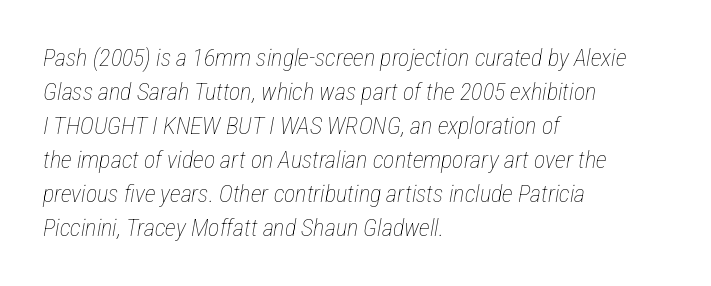
Q: Is the text bold? A: No.
Q: Is the text italic (slanted)? A: Yes, it leans right by about 12 degrees.
Q: Is the text underlined? A: No.
Q: How is the paragraph aligned? A: Left-aligned.
Q: Is the spacing between letters normal or unusually wide? A: Normal.
Q: Is the spacing between lines tight, normal or loose? A: Normal.
